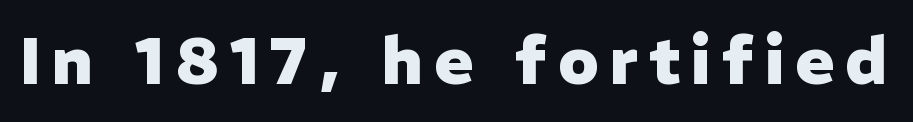
Is this a sans? Yes — the strokes have no serifs. Rendered with straight, roman letterforms. These lines are rendered in a variable-pitch font. The foot of each line stays bare and open. Students, this is bold: see how much ink each stroke carries.
